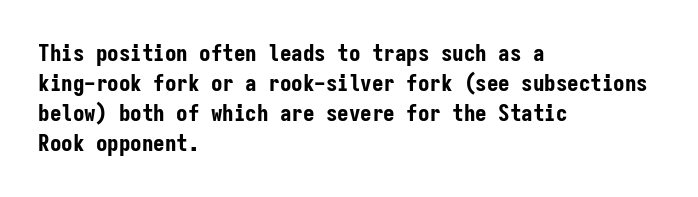
{"italic": "no", "bold": "yes", "underline": "no", "align": "left", "line_spacing": "normal", "line_spacing_ratio": 1.31, "letter_spacing": "normal", "letter_spacing_em": 0.0, "glyph_px": 23}
